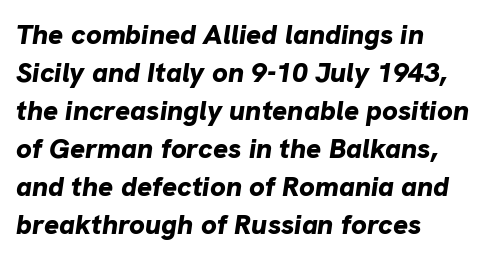
Each line starts at the same left margin while the right side varies. The letters are slanted; this is an italic face. Do the characters align in a grid? No, the font is proportional. Pretty heavy lettering here — definitely bold. Any mark beneath the type? The region is blank.
